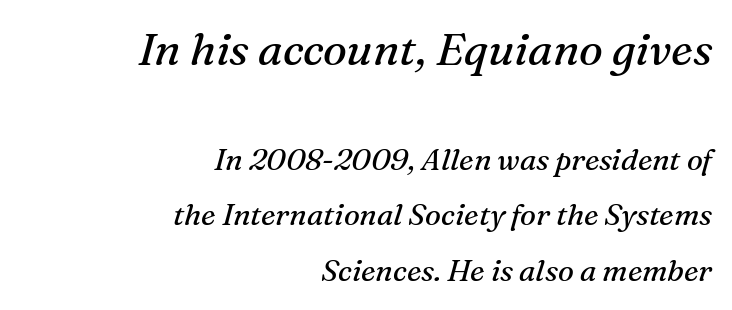
Q: Is the text bold? A: No.
Q: Is the text italic (slanted)? A: Yes, it leans right by about 16 degrees.
Q: Is the typeface a serif or a sans-serif typeface? A: Serif.
Q: Is the text underlined? A: No.
Q: How is the paragraph aligned? A: Right-aligned.
Q: Is the spacing between letters normal or unusually wide? A: Normal.
Q: Which block of text is set in a larger size, the first (top) or the second (bottom)? A: The first (top) one.
Q: Width (condensed, normal, or wide)? A: Normal.
Q: Stroke contrast? A: Medium.
Q: x-height? A: Medium.
Q: Monospaced? A: No.
